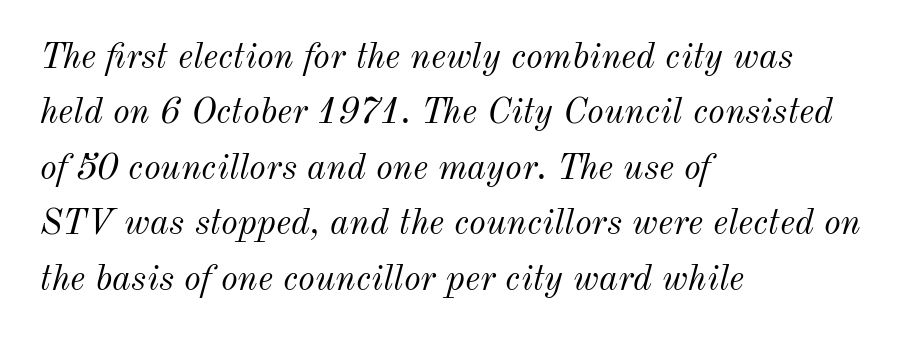
{"italic": "yes", "lean": "right", "slant_degrees": 12, "bold": "no", "weight": "light", "width": "normal", "stroke_contrast": "medium", "x_height": "small", "monospaced": "no", "underline": "no", "align": "left", "line_spacing": "normal", "line_spacing_ratio": 1.54, "letter_spacing": "normal", "letter_spacing_em": 0.0, "glyph_px": 36}
